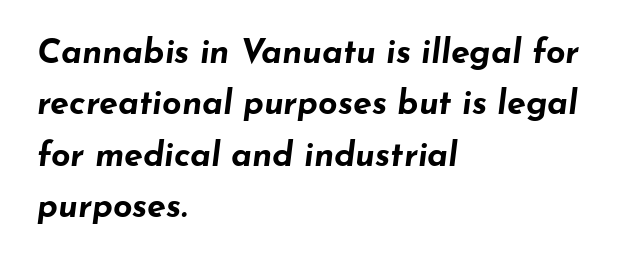
Q: Is the text bold? A: Yes.
Q: Is the text italic (slanted)? A: Yes, it leans right by about 7 degrees.
Q: Is the text underlined? A: No.
Q: How is the paragraph aligned? A: Left-aligned.
Q: Is the spacing between letters normal or unusually wide? A: Normal.
Q: Is the spacing between lines tight, normal or loose? A: Normal.
Q: Width (condensed, normal, or wide)? A: Wide.
Q: Stroke contrast? A: Low.
Q: x-height? A: Small.
Q: Monospaced? A: No.
